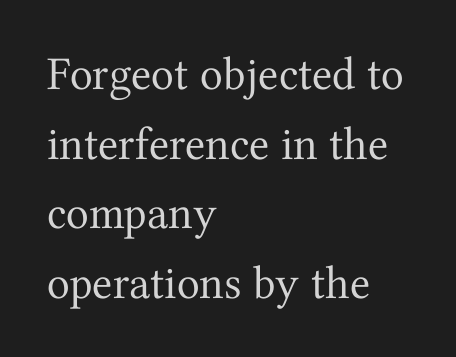
Q: Is the text bold? A: No.
Q: Is the text italic (slanted)? A: No, it is upright.
Q: Is the typeface a serif or a sans-serif typeface? A: Serif.
Q: Is the text underlined? A: No.
Q: How is the paragraph aligned? A: Left-aligned.
Q: Is the spacing between letters normal or unusually wide? A: Normal.
Q: Is the spacing between lines tight, normal or loose? A: Normal.
Q: Width (condensed, normal, or wide)? A: Normal.
Q: Stroke contrast? A: Medium.
Q: x-height? A: Medium.
Q: Monospaced? A: No.
